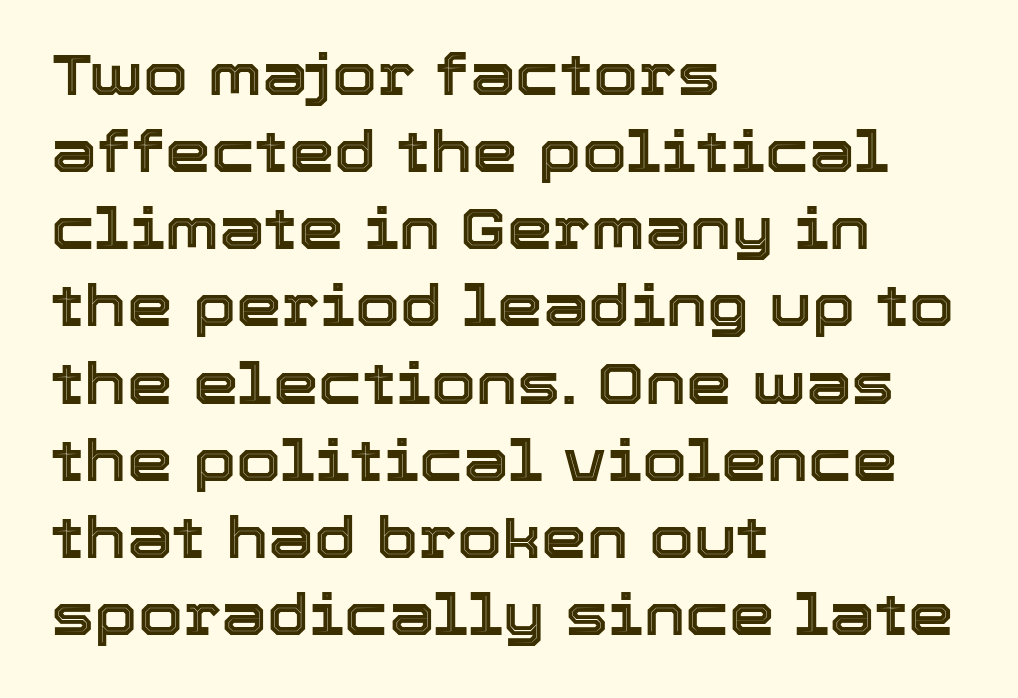
Q: Is the text italic (slanted)? A: No, it is upright.
Q: Is the text underlined? A: No.
Q: How is the paragraph aligned? A: Left-aligned.
Q: Is the spacing between letters normal or unusually wide? A: Normal.
Q: Is the spacing between lines tight, normal or loose? A: Normal.
Q: Width (condensed, normal, or wide)? A: Normal.
Q: x-height? A: Medium.
Q: Monospaced? A: No.
